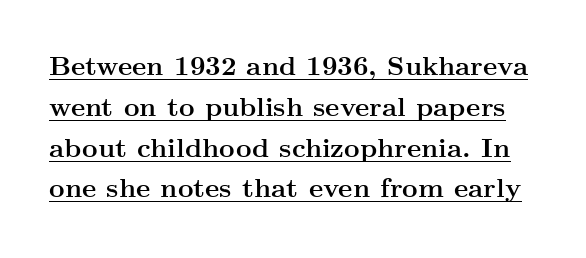
The sample's only ornament is a line tracing under the words. Posture: straight, roman, zero tilt. The tracking reads as untouched default to a designer's eye. Look at the stroke-to-counter ratio: heavy, a bold. Reading down the column, the eye jumps a familiar distance to each next line.
